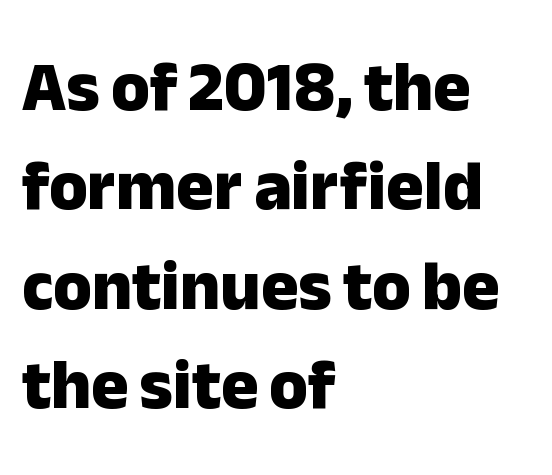
The image shows 70 px heavy sans-serif type, upright; set left-aligned, normal line spacing (1.42x), normal letter spacing, not underlined; low stroke contrast and a medium x-height.
